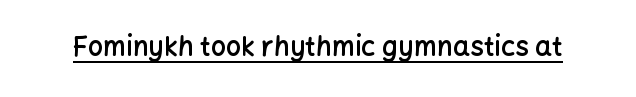
The gaps between neighbouring characters are ordinary and unremarkable. Summary of weight: moderately heavy, a semibold. The glyphs are accompanied by a horizontal stroke just below them. Ascenders rise straight up at ninety degrees.
